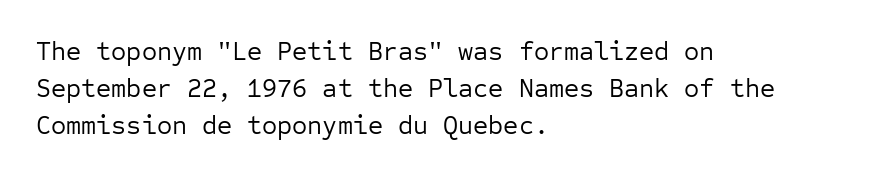
Q: Is the text bold? A: No.
Q: Is the text italic (slanted)? A: No, it is upright.
Q: Is the text underlined? A: No.
Q: How is the paragraph aligned? A: Left-aligned.
Q: Is the spacing between letters normal or unusually wide? A: Normal.
Q: Is the spacing between lines tight, normal or loose? A: Normal.
